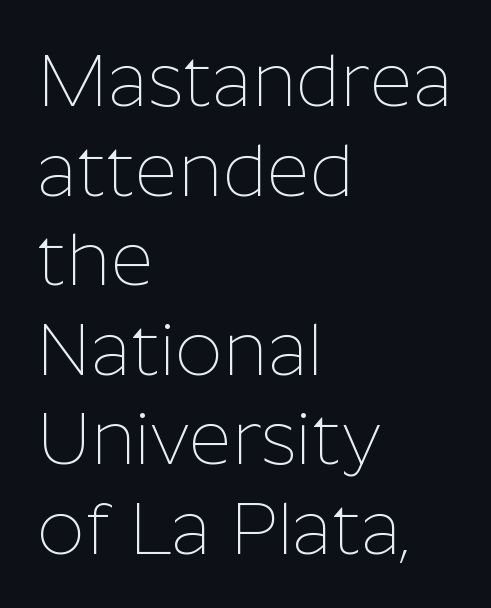
Q: Is the text bold? A: No.
Q: Is the text italic (slanted)? A: No, it is upright.
Q: Is the typeface a serif or a sans-serif typeface? A: Sans-serif.
Q: Is the text underlined? A: No.
Q: How is the paragraph aligned? A: Left-aligned.
Q: Is the spacing between letters normal or unusually wide? A: Normal.
Q: Width (condensed, normal, or wide)? A: Normal.
Q: Stroke contrast? A: Low.
Q: x-height? A: Medium.
Q: Monospaced? A: No.
